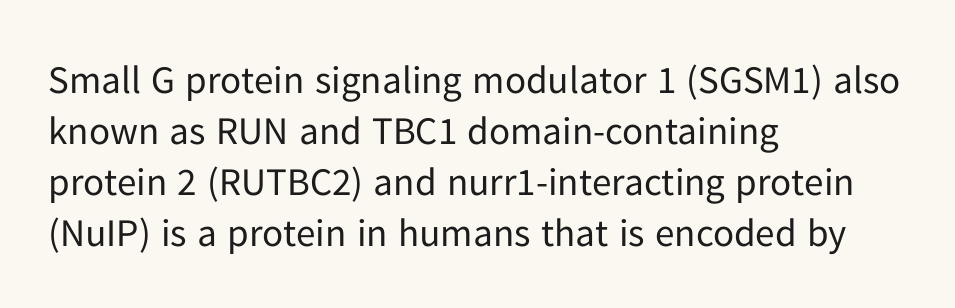
{"serif": "no", "italic": "no", "bold": "no", "weight": "regular", "width": "normal", "stroke_contrast": "low", "x_height": "medium", "monospaced": "no", "underline": "no", "align": "left", "line_spacing": "normal", "line_spacing_ratio": 1.31, "letter_spacing": "normal", "letter_spacing_em": 0.0, "glyph_px": 39}
